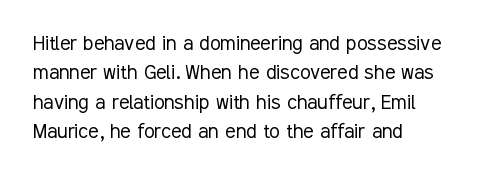
{"italic": "no", "bold": "no", "underline": "no", "align": "left", "line_spacing_ratio": 1.22, "letter_spacing": "normal", "letter_spacing_em": 0.0, "glyph_px": 24}
